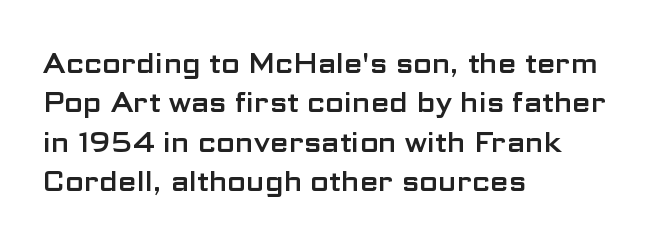
Rule under the text: the space is simply empty. The passage is arranged the way most books set body copy — flush left. This is the regular roman posture of the typeface. Default kerning and tracking; the words read as compact shapes.
